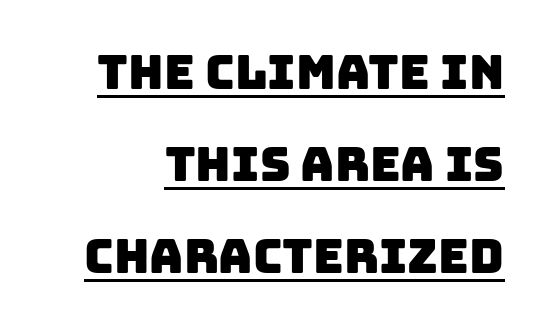
{"serif": "no", "width": "normal", "stroke_contrast": "low", "x_height": "large", "monospaced": "no", "underline": "yes", "line_spacing": "loose", "line_spacing_ratio": 1.96, "letter_spacing": "normal", "letter_spacing_em": 0.0, "glyph_px": 47}
